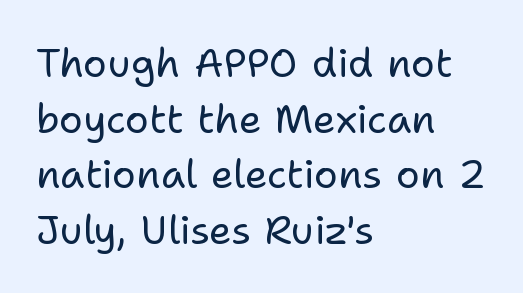
{"serif": "no", "italic": "no", "bold": "no", "weight": "regular", "width": "normal", "stroke_contrast": "low", "x_height": "medium", "monospaced": "no", "underline": "no", "align": "left", "line_spacing": "normal", "line_spacing_ratio": 1.39, "letter_spacing": "normal", "letter_spacing_em": 0.0, "glyph_px": 40}
